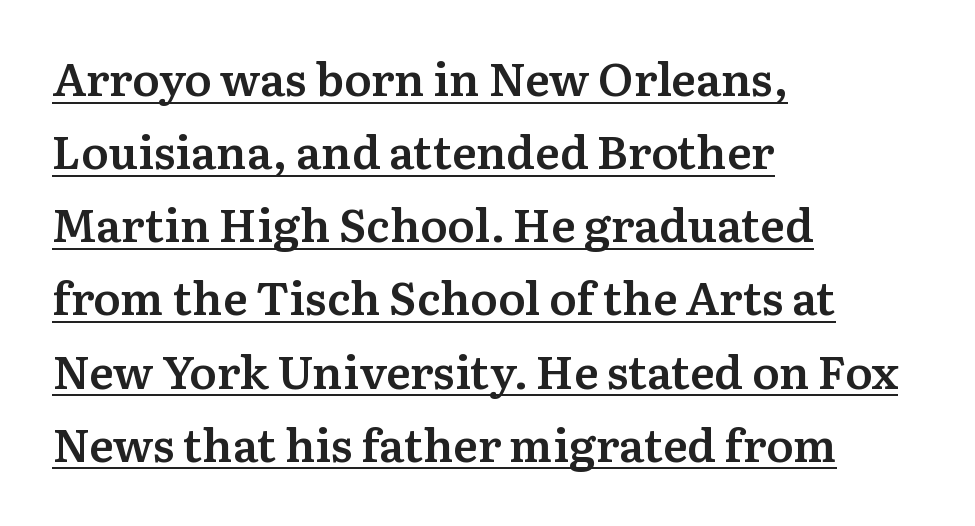
Line spacing here is normal. The letters carry serifs — small finishing strokes at the ends of their stems. A typesetter would call this zero additional tracking. A baseline rule has been typeset under these characters.
